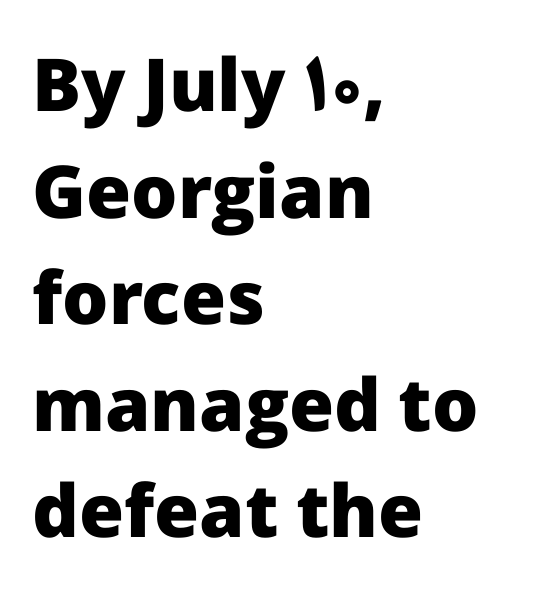
{"serif": "no", "italic": "no", "bold": "yes", "weight": "heavy", "width": "normal", "stroke_contrast": "low", "x_height": "medium", "monospaced": "no", "underline": "no", "align": "left", "line_spacing": "normal", "line_spacing_ratio": 1.46, "letter_spacing": "normal", "letter_spacing_em": 0.0, "glyph_px": 73}
